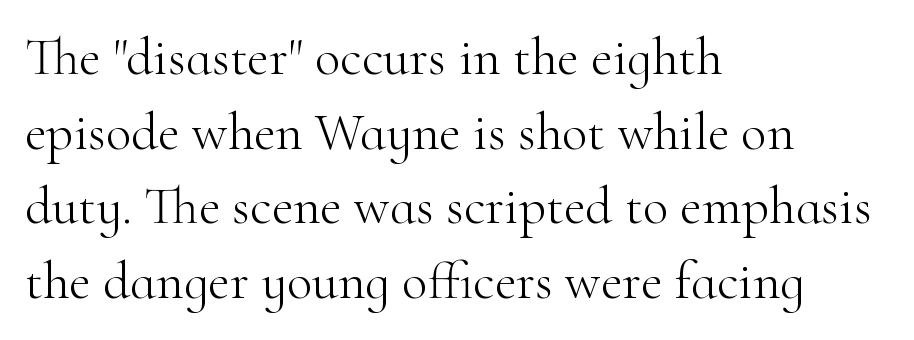
In terms of posture, this sample is upright. Does extra space separate the letters? No, they use regular spacing. The lines in this sample share a left origin and differ only in where they stop. Beneath every word, the page is bare. The font is comparable to plain body text, perhaps lighter. Think of a printed novel: that variable character pitch is what you see here.
